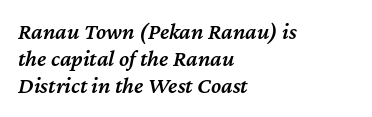
The image shows 23 px text type, italic (leaning right); set left-aligned, line spacing 1.18x, normal letter spacing, not underlined.
